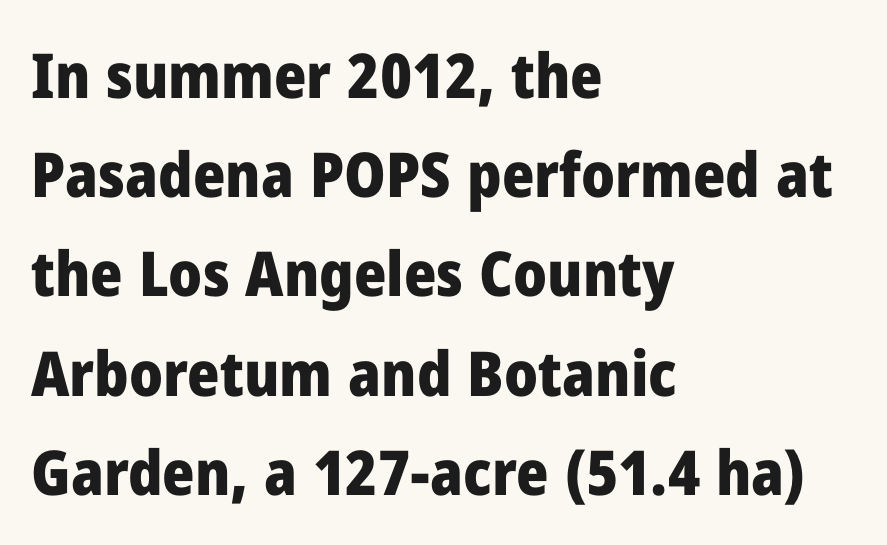
{"serif": "no", "italic": "no", "bold": "yes", "weight": "heavy", "width": "normal", "stroke_contrast": "low", "x_height": "medium", "monospaced": "no", "underline": "no", "align": "left", "line_spacing": "normal", "line_spacing_ratio": 1.6, "letter_spacing": "normal", "letter_spacing_em": 0.0, "glyph_px": 62}
